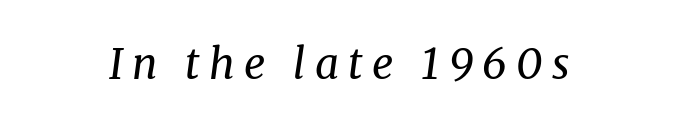
{"serif": "yes", "italic": "yes", "lean": "right", "slant_degrees": 8, "bold": "no", "weight": "regular", "width": "normal", "stroke_contrast": "medium", "x_height": "medium", "monospaced": "no", "underline": "no", "letter_spacing": "wide", "letter_spacing_em": 0.22, "glyph_px": 42}
